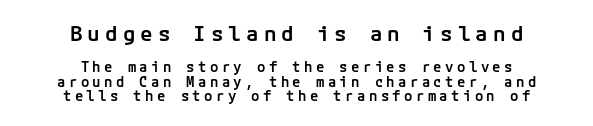
Q: Is the text bold? A: Semi-bold.
Q: Is the text italic (slanted)? A: No, it is upright.
Q: Is the text underlined? A: No.
Q: How is the paragraph aligned? A: Centered.
Q: Is the spacing between letters normal or unusually wide? A: Unusually wide.
Q: Is the spacing between lines tight, normal or loose? A: Tight.
Q: Which block of text is set in a larger size, the first (top) or the second (bottom)? A: The first (top) one.
